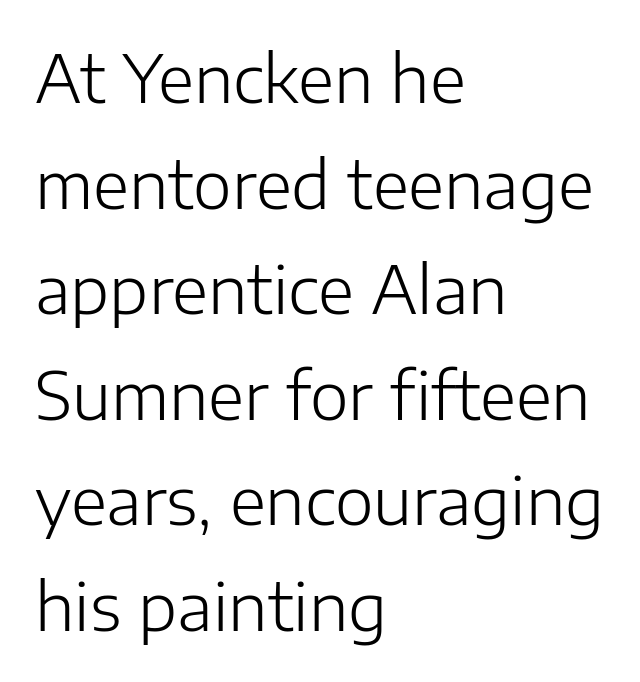
The image shows 66 px light sans-serif type, upright; set left-aligned, normal line spacing (1.6x), normal letter spacing, not underlined; low stroke contrast and a medium x-height.
